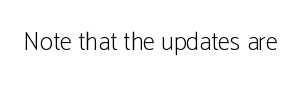
The rendering keeps characters at their native spacing. The font sits on the lighter half of the weight spectrum, regular included. Quick note: underline off. Is there any slant? The stems are plumb.
